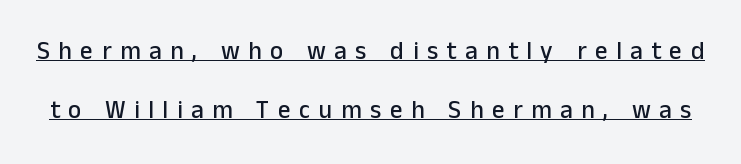
Do the letters lean? They stand straight. The face used here is rendered with a markedly widened letterfit. Horizontal bands of white between lines are thick stripes. The rendered words wear a rule along their underside.
